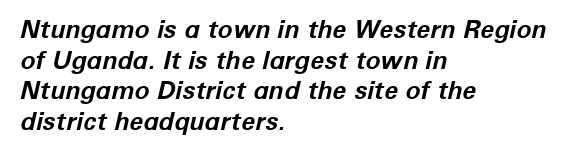
{"italic": "yes", "lean": "right", "slant_degrees": 12, "bold": "yes", "underline": "no", "align": "left", "line_spacing_ratio": 1.23, "letter_spacing": "normal", "letter_spacing_em": 0.0, "glyph_px": 25}
